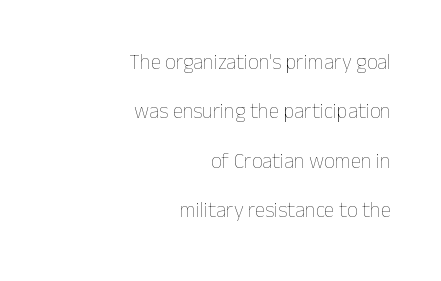
Q: Is the text bold? A: No.
Q: Is the text italic (slanted)? A: No, it is upright.
Q: Is the text underlined? A: No.
Q: How is the paragraph aligned? A: Right-aligned.
Q: Is the spacing between letters normal or unusually wide? A: Normal.
Q: Is the spacing between lines tight, normal or loose? A: Loose.
